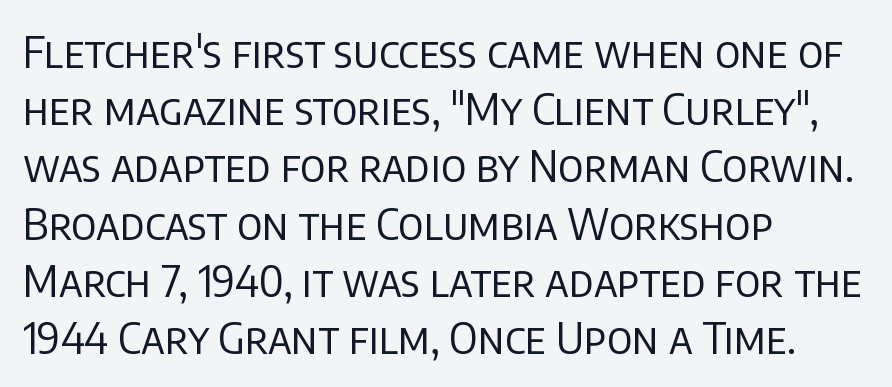
Spacing verdict: proportional, widths tailored to each character. The line-height multiplier appears to be the usual default. Which margin do the lines hug? The left one — the right edge is uneven. Notice how the stems are strictly vertical — no italics here. Letter spacing: default. The characters display no serif detailing; their extremities are plain.
